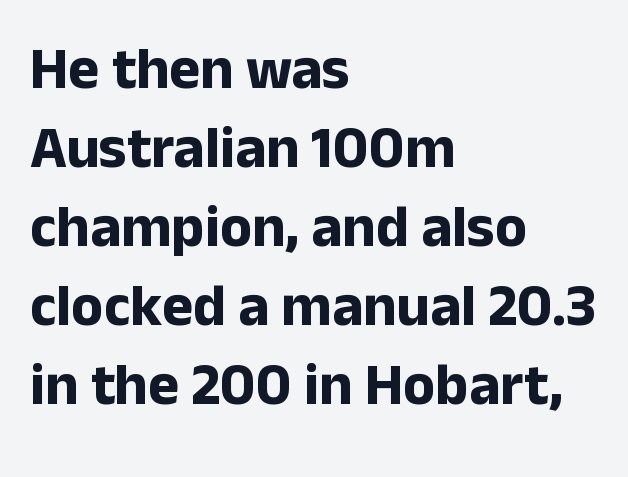
Q: Is the text bold? A: Yes.
Q: Is the text italic (slanted)? A: No, it is upright.
Q: Is the typeface a serif or a sans-serif typeface? A: Sans-serif.
Q: Is the text underlined? A: No.
Q: How is the paragraph aligned? A: Left-aligned.
Q: Is the spacing between letters normal or unusually wide? A: Normal.
Q: Is the spacing between lines tight, normal or loose? A: Normal.
Q: Width (condensed, normal, or wide)? A: Normal.
Q: Stroke contrast? A: Low.
Q: x-height? A: Medium.
Q: Monospaced? A: No.
